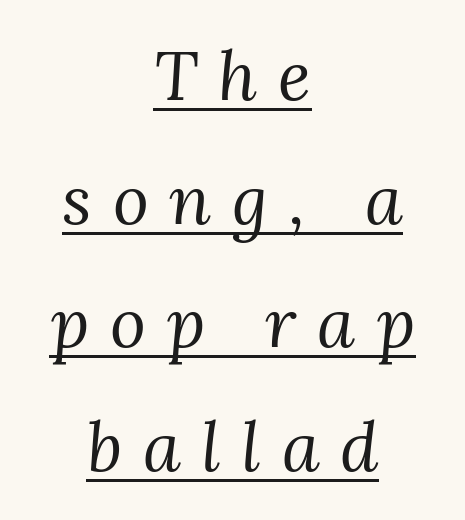
Q: Is the text bold? A: No.
Q: Is the text italic (slanted)? A: Yes, it leans right by about 3 degrees.
Q: Is the typeface a serif or a sans-serif typeface? A: Serif.
Q: Is the text underlined? A: Yes.
Q: How is the paragraph aligned? A: Centered.
Q: Is the spacing between letters normal or unusually wide? A: Unusually wide.
Q: Width (condensed, normal, or wide)? A: Normal.
Q: Stroke contrast? A: Medium.
Q: x-height? A: Medium.
Q: Monospaced? A: No.
